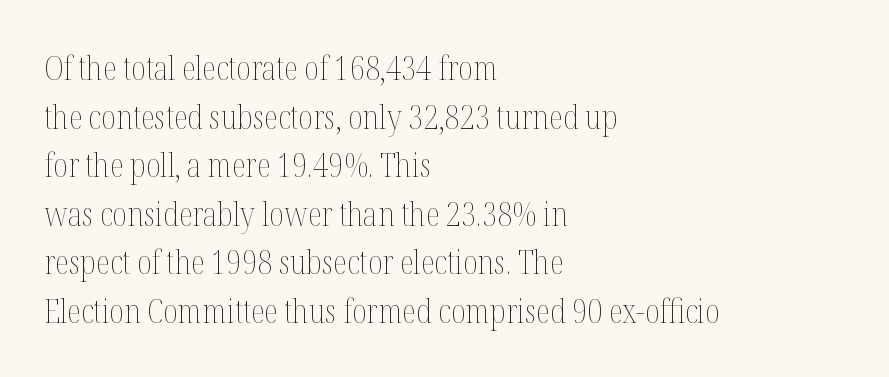
Q: Is the text bold? A: No.
Q: Is the text italic (slanted)? A: No, it is upright.
Q: Is the text underlined? A: No.
Q: How is the paragraph aligned? A: Left-aligned.
Q: Is the spacing between letters normal or unusually wide? A: Normal.
Q: Is the spacing between lines tight, normal or loose? A: Normal.
Q: Width (condensed, normal, or wide)? A: Condensed.
Q: Stroke contrast? A: Medium.
Q: x-height? A: Medium.
Q: Monospaced? A: No.
